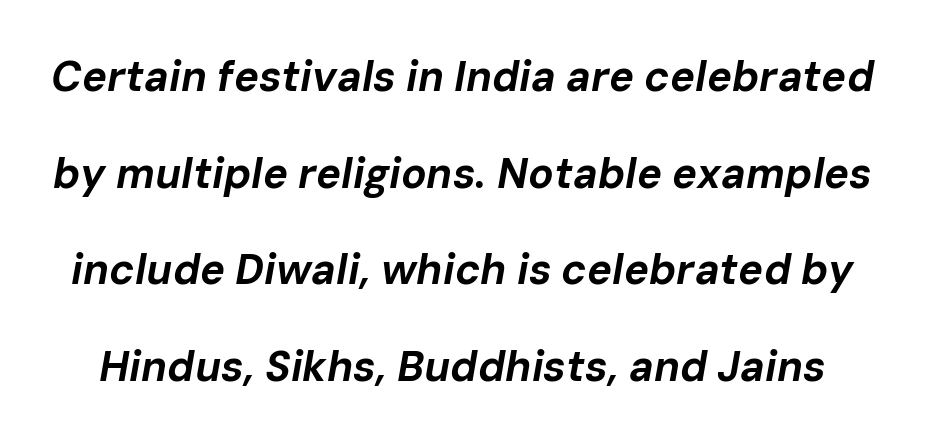
{"italic": "yes", "lean": "right", "slant_degrees": 10, "bold": "yes", "weight": "bold", "width": "normal", "stroke_contrast": "low", "x_height": "medium", "monospaced": "no", "underline": "no", "line_spacing": "loose", "line_spacing_ratio": 2.3, "letter_spacing": "normal", "letter_spacing_em": 0.0, "glyph_px": 42}
